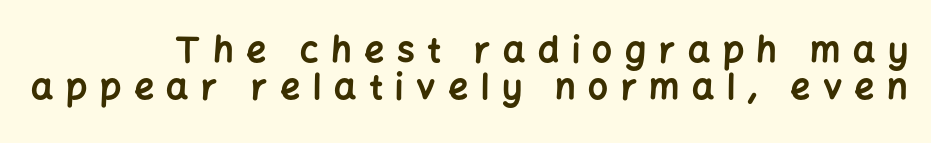
The image shows 35 px bold sans-serif type, upright; set right-aligned, tight line spacing (1.07x), unusually wide letter spacing (+0.36 em), not underlined; low stroke contrast and a medium x-height.
